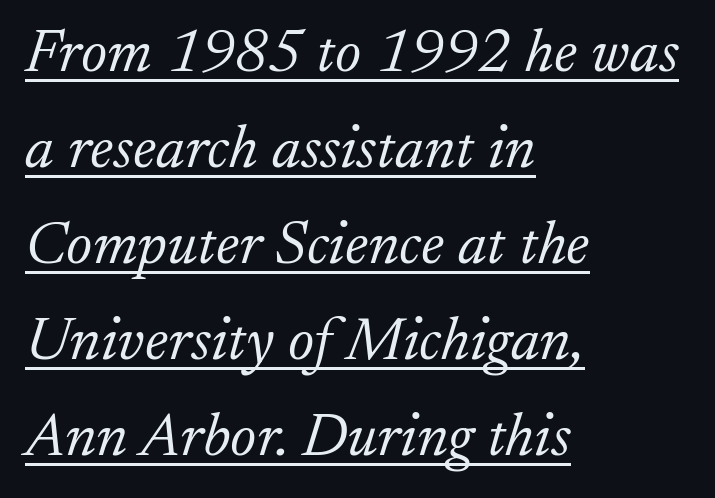
Each letter keeps its own natural width here, so spacing adapts to shape. Quick note: italic. Is there an underline? Yes — a line sits under the letters. A classic flush-left, rag-right setting is used for this passage. This rendering leaves character spacing at its baseline value. Stems and bowls with no extra thickness — not bold.
